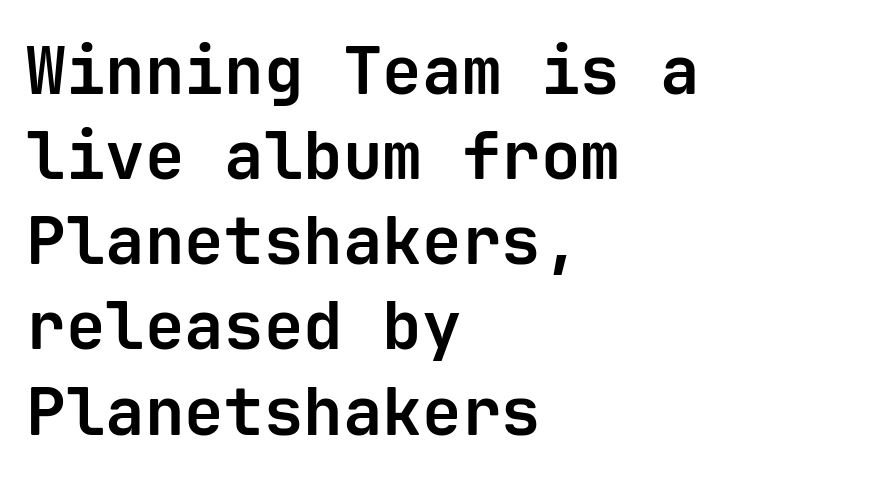
Q: Is the text bold? A: Yes.
Q: Is the text italic (slanted)? A: No, it is upright.
Q: Is the typeface a serif or a sans-serif typeface? A: Sans-serif.
Q: Is the text underlined? A: No.
Q: How is the paragraph aligned? A: Left-aligned.
Q: Is the spacing between letters normal or unusually wide? A: Normal.
Q: Is the spacing between lines tight, normal or loose? A: Normal.
Q: Width (condensed, normal, or wide)? A: Normal.
Q: Stroke contrast? A: Low.
Q: x-height? A: Medium.
Q: Monospaced? A: Yes.
